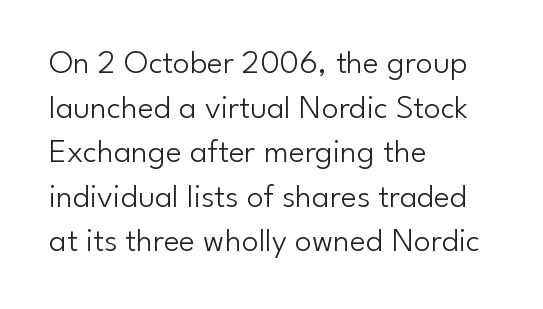
The image shows 34 px light sans-serif type, upright; set left-aligned, normal line spacing (1.31x), normal letter spacing, not underlined; low stroke contrast and a small x-height.
